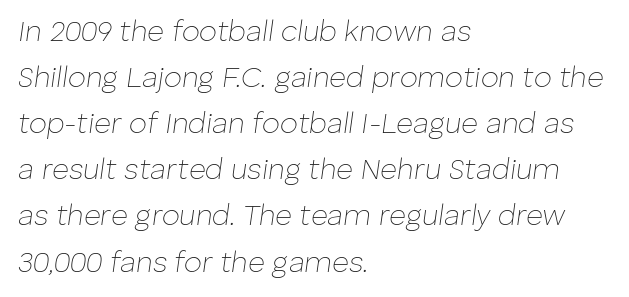
The image shows 29 px thin type, italic (leaning right); set left-aligned, normal line spacing (1.59x), normal letter spacing, not underlined; low stroke contrast and a medium x-height.
